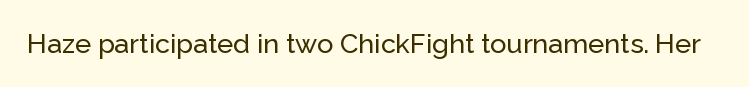
The image shows 27 px text type, upright; set normal letter spacing, not underlined.
